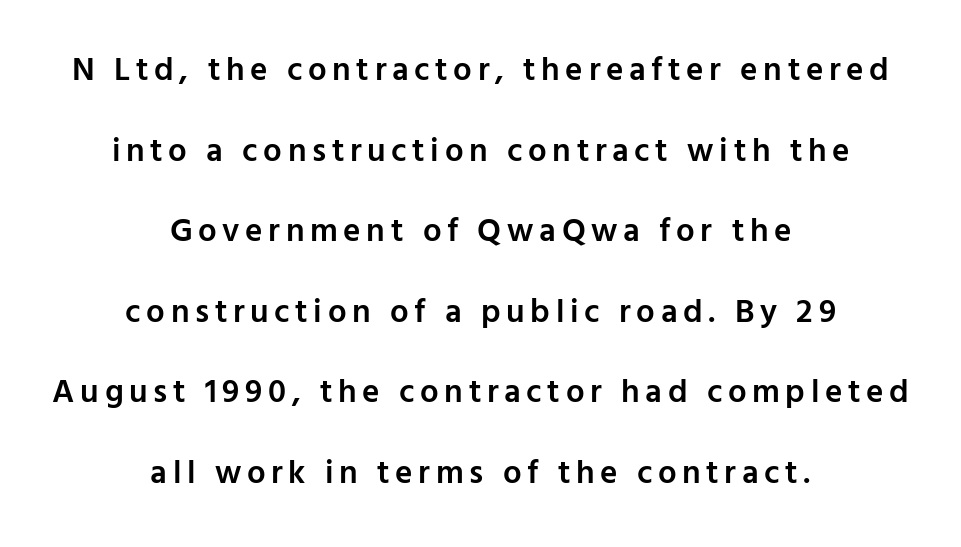
The image shows 33 px semibold sans-serif type, upright; set centered, loose line spacing (2.44x), not underlined; low stroke contrast and a medium x-height.
